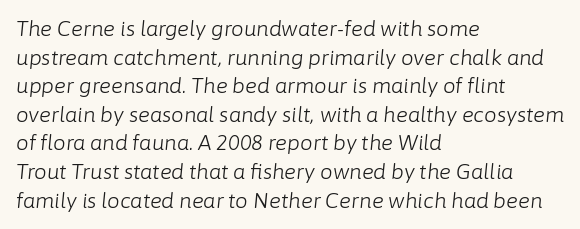
Interline gaps are of average width in this sample. Ink coverage per letter is moderate at most. Descenders hang freely into open space. The text block is weighted toward the left margin, trailing off unevenly rightward. Short note: letters normally spaced.
